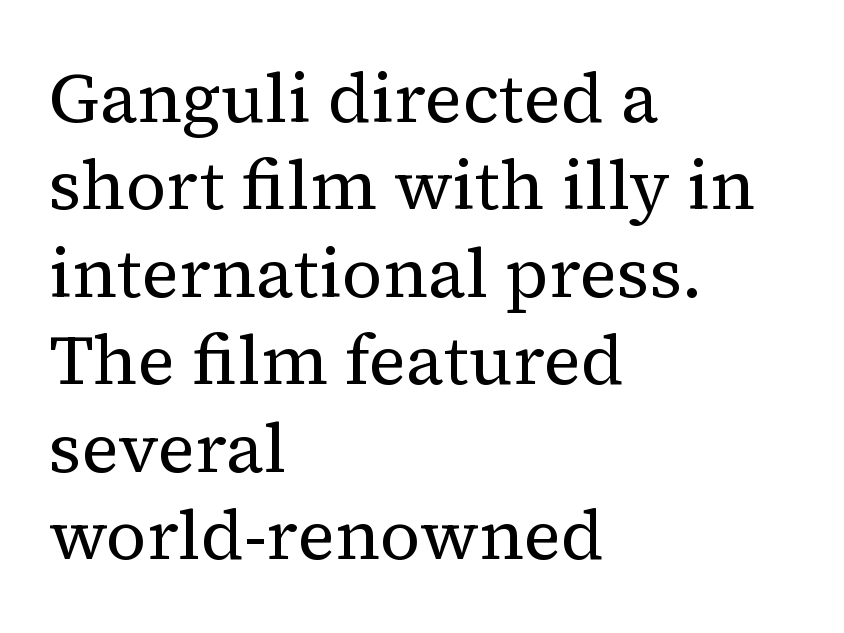
Which margin do the lines hug? The left one — the right edge is uneven. Is the type heavy? It reads as light-to-regular instead. Check where the strokes stop: tiny serifs finish them off. The face used here is proportionally spaced, like ordinary book or web type. In terms of posture, this sample is upright. This rendering leaves character spacing at its baseline value.
